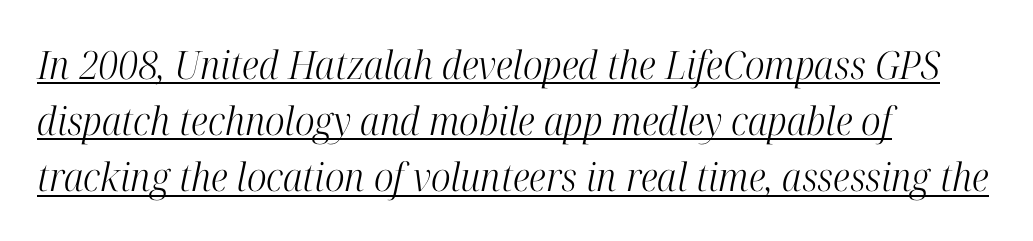
{"serif": "yes", "italic": "yes", "lean": "right", "slant_degrees": 12, "bold": "no", "weight": "light", "width": "condensed", "stroke_contrast": "high", "x_height": "medium", "monospaced": "no", "underline": "yes", "align": "left", "line_spacing": "normal", "line_spacing_ratio": 1.44, "letter_spacing": "normal", "letter_spacing_em": 0.0, "glyph_px": 39}
